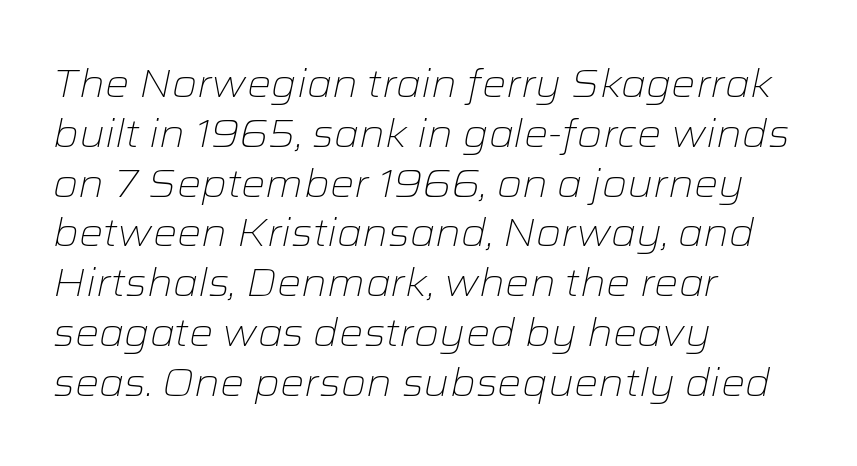
The image shows 38 px light, wide type, italic (leaning right); set left-aligned, normal line spacing (1.31x), normal letter spacing, not underlined; low stroke contrast and a medium x-height.
